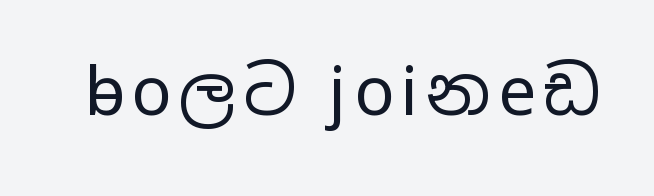
The image shows 67 px regular-weight, wide sans-serif type, upright; set not underlined; low stroke contrast and a medium x-height.
